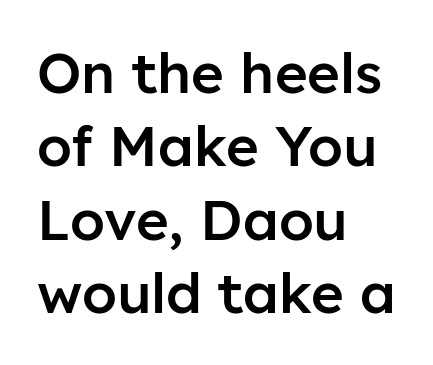
The space between consecutive lines is moderate. Characters remain perfectly vertical along every line. This sample uses a sans-serif face. This sample uses plain, unmodified letter spacing.
